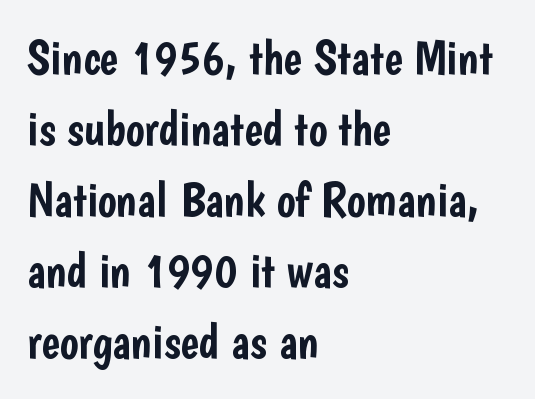
{"serif": "no", "italic": "no", "width": "condensed", "stroke_contrast": "low", "x_height": "medium", "monospaced": "no", "underline": "no", "align": "left", "line_spacing": "normal", "line_spacing_ratio": 1.45, "letter_spacing": "normal", "letter_spacing_em": 0.0, "glyph_px": 49}
